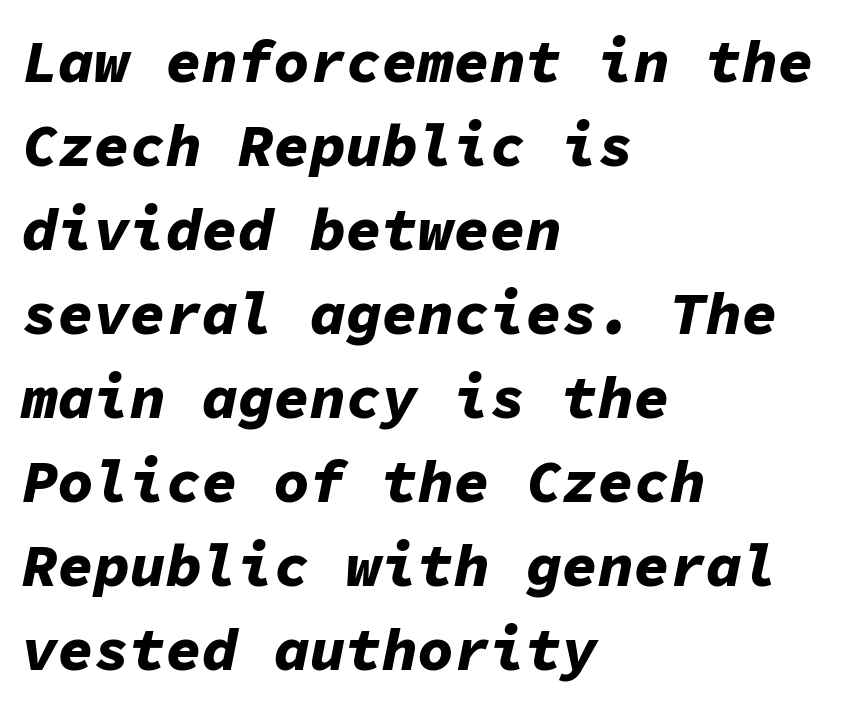
{"italic": "yes", "lean": "right", "slant_degrees": 11, "bold": "yes", "weight": "bold", "width": "normal", "stroke_contrast": "low", "x_height": "medium", "monospaced": "yes", "underline": "no", "align": "left", "line_spacing": "normal", "line_spacing_ratio": 1.4, "letter_spacing": "normal", "letter_spacing_em": 0.0, "glyph_px": 60}
